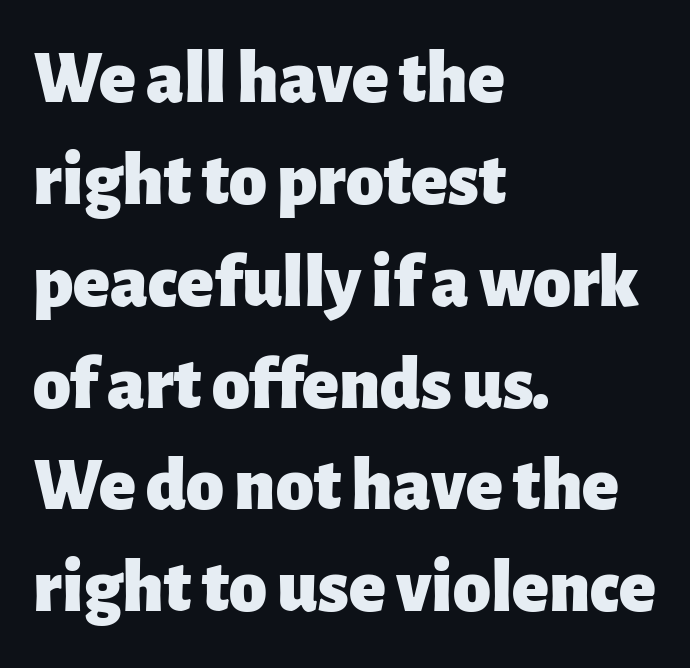
Q: Is the text bold? A: Yes.
Q: Is the text italic (slanted)? A: No, it is upright.
Q: Is the typeface a serif or a sans-serif typeface? A: Sans-serif.
Q: Is the text underlined? A: No.
Q: How is the paragraph aligned? A: Left-aligned.
Q: Is the spacing between letters normal or unusually wide? A: Normal.
Q: Is the spacing between lines tight, normal or loose? A: Normal.
Q: Width (condensed, normal, or wide)? A: Normal.
Q: Stroke contrast? A: Low.
Q: x-height? A: Medium.
Q: Monospaced? A: No.
